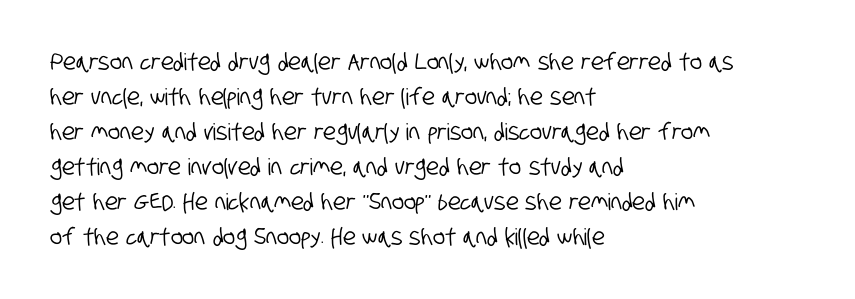
{"underline": "no", "align": "left", "line_spacing": "normal", "line_spacing_ratio": 1.52, "letter_spacing": "normal", "letter_spacing_em": 0.0, "glyph_px": 23}
